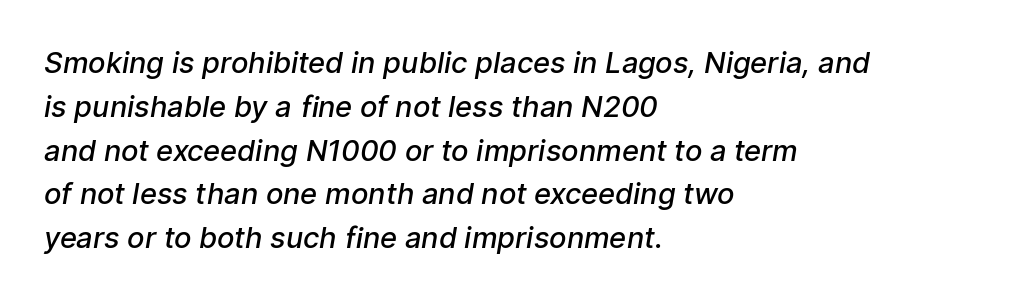
{"serif": "no", "bold": "semi", "weight": "semibold", "width": "normal", "stroke_contrast": "low", "x_height": "medium", "monospaced": "no", "underline": "no", "align": "left", "line_spacing": "normal", "line_spacing_ratio": 1.51, "letter_spacing": "normal", "letter_spacing_em": 0.0, "glyph_px": 29}
